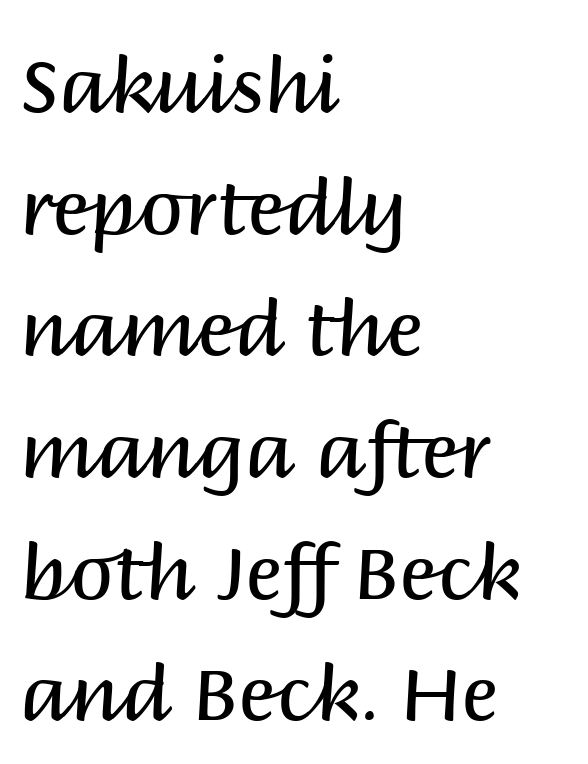
{"serif": "no", "bold": "no", "weight": "regular", "width": "normal", "stroke_contrast": "medium", "x_height": "large", "monospaced": "no", "underline": "no", "align": "left", "line_spacing": "normal", "line_spacing_ratio": 1.58, "letter_spacing": "normal", "letter_spacing_em": 0.0, "glyph_px": 77}
